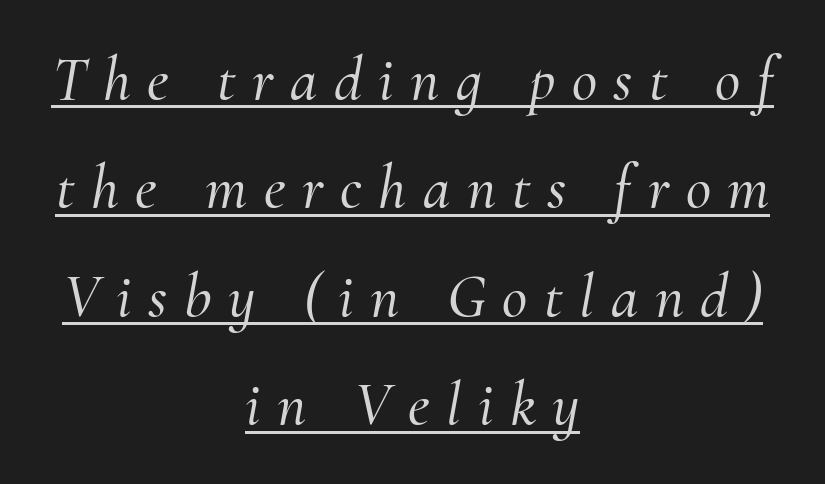
This rendering features underlined lettering. Tracking value appears strongly positive — letters spread wide. Notice how the stems are inclined rather than vertical — that's the hallmark of italics. Spacing verdict: proportional, widths tailored to each character.
